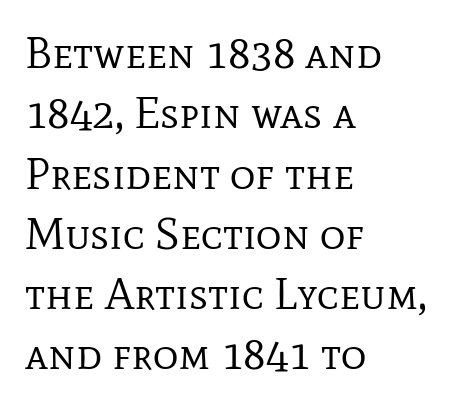
{"serif": "yes", "italic": "no", "bold": "no", "weight": "regular", "width": "normal", "stroke_contrast": "low", "x_height": "medium", "monospaced": "no", "underline": "no", "align": "left", "line_spacing": "normal", "line_spacing_ratio": 1.37, "letter_spacing": "normal", "letter_spacing_em": 0.0, "glyph_px": 44}
